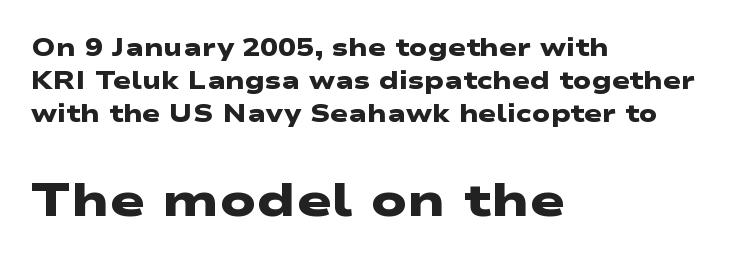
Beneath every word, the page is bare. Each word holds together tightly as a unit, with standard inter-letter gaps. In terms of weight, the rendering is a true, heavy bold. Line spacing here is normal. These lines are rendered in a variable-pitch font. A sans-serif font was chosen for this passage.
